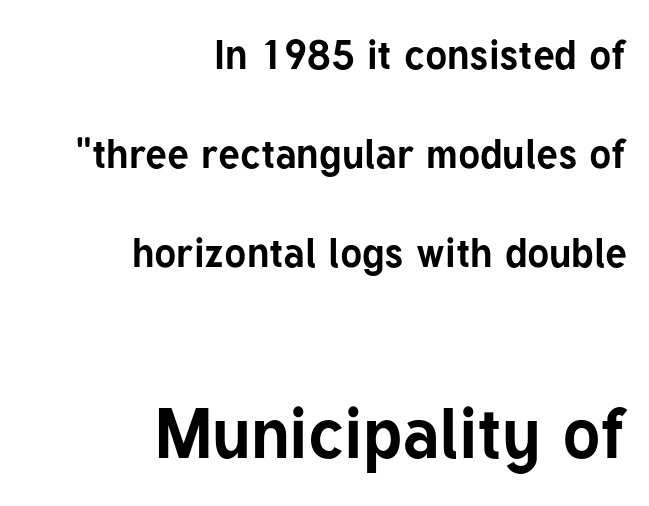
Q: Is the text bold? A: Yes.
Q: Is the text italic (slanted)? A: No, it is upright.
Q: Is the typeface a serif or a sans-serif typeface? A: Sans-serif.
Q: Is the text underlined? A: No.
Q: How is the paragraph aligned? A: Right-aligned.
Q: Is the spacing between letters normal or unusually wide? A: Normal.
Q: Is the spacing between lines tight, normal or loose? A: Loose.
Q: Which block of text is set in a larger size, the first (top) or the second (bottom)? A: The second (bottom) one.
Q: Width (condensed, normal, or wide)? A: Normal.
Q: Stroke contrast? A: Low.
Q: x-height? A: Medium.
Q: Monospaced? A: No.
